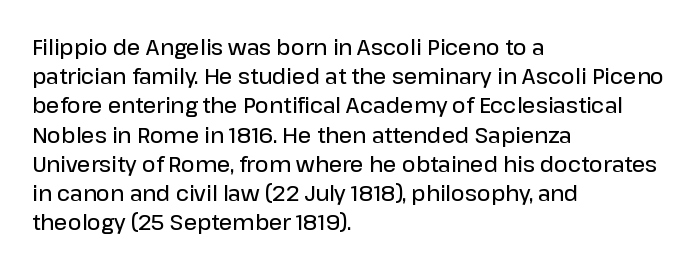
The face used here is a semibold: visibly heavier than regular, lighter than bold. Italic? Not at all — the glyphs are vertical. Default kerning and tracking; the words read as compact shapes. The paragraph shown leans on its left margin. Clear beneath every line of the passage.
